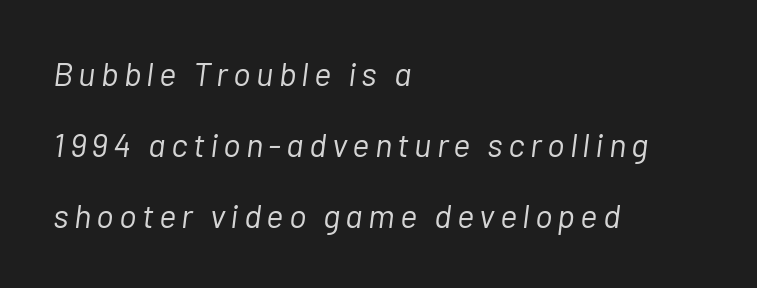
Vertically, the passage feels expansive, rows floating well apart. Short and long lines alike share a common starting point at left. Stems here are at most as thick as an everyday book face. The face used here has a pronounced slope to its letters.
